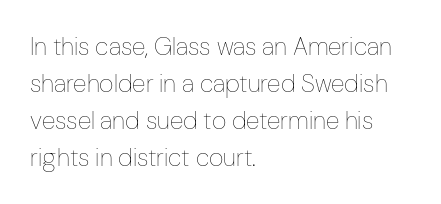
A typesetter would call this leading conventional body-copy spacing. Descender tails drop into unmarked territory. Visually the block forms a straight wall on the left and a jagged coastline on the right. Do the letters lean? They stand straight.
